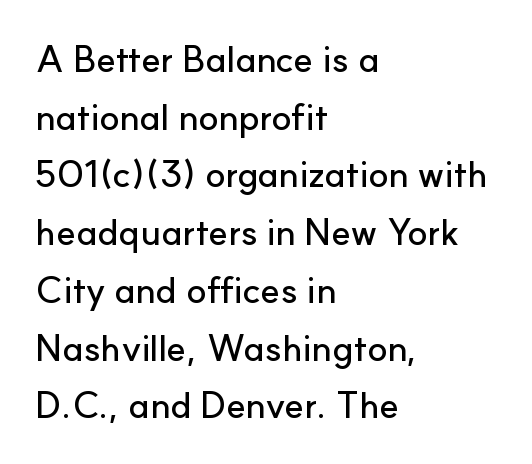
Q: Is the text italic (slanted)? A: No, it is upright.
Q: Is the typeface a serif or a sans-serif typeface? A: Sans-serif.
Q: Is the text underlined? A: No.
Q: How is the paragraph aligned? A: Left-aligned.
Q: Is the spacing between letters normal or unusually wide? A: Normal.
Q: Is the spacing between lines tight, normal or loose? A: Normal.
Q: Width (condensed, normal, or wide)? A: Normal.
Q: Stroke contrast? A: Low.
Q: x-height? A: Small.
Q: Monospaced? A: No.
